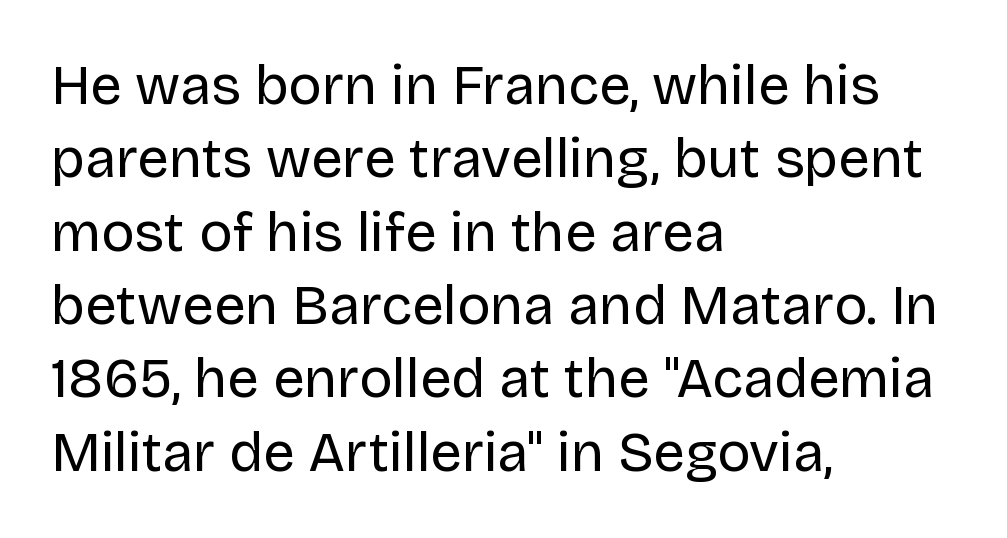
The typeface has the unassuming heft of standard copy or less. In CSS terms this would be text-align: left. Is this a fixed-width face? No — the glyphs have proportional, varying widths. There is no visible air inserted between adjacent glyphs. The font's upright variant was chosen for this text. The lines sit at an ordinary, default distance from one another.
